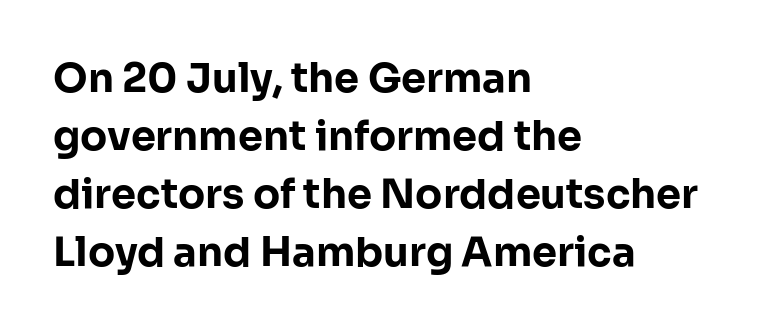
The image shows 40 px bold sans-serif type, upright; set left-aligned, normal line spacing (1.45x), normal letter spacing, not underlined; low stroke contrast and a medium x-height.
